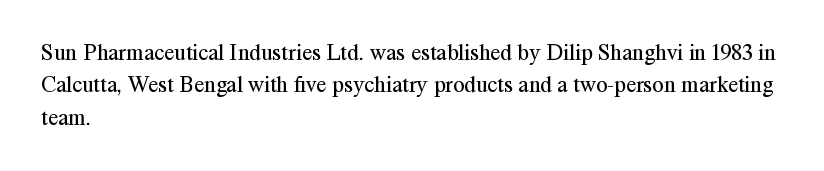
{"italic": "no", "bold": "no", "underline": "no", "align": "left", "line_spacing": "normal", "line_spacing_ratio": 1.41, "letter_spacing": "normal", "letter_spacing_em": 0.0, "glyph_px": 23}
